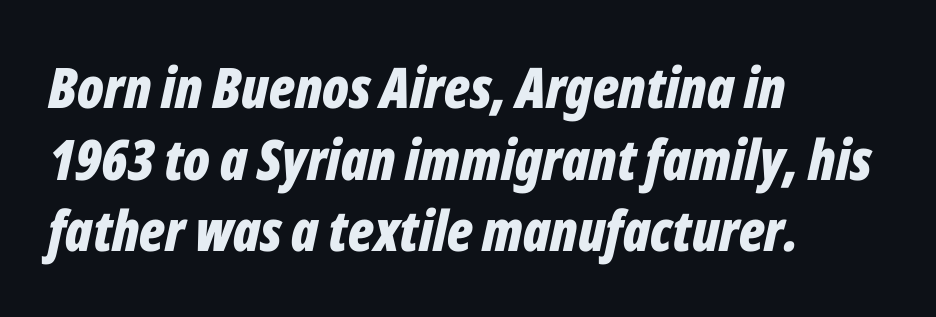
The image shows 56 px bold, condensed type, italic (leaning right); set left-aligned, normal line spacing (1.28x), normal letter spacing, not underlined; low stroke contrast and a medium x-height.
